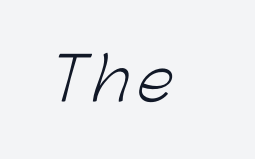
The image shows 59 px light sans-serif type; set left-aligned, not underlined; low stroke contrast and a medium x-height.
